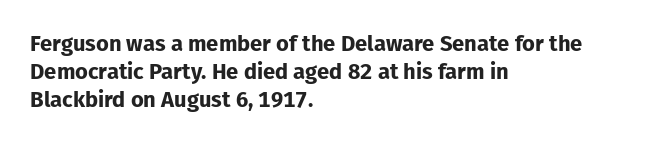
Q: Is the text bold? A: Yes.
Q: Is the text italic (slanted)? A: No, it is upright.
Q: Is the text underlined? A: No.
Q: How is the paragraph aligned? A: Left-aligned.
Q: Is the spacing between letters normal or unusually wide? A: Normal.
Q: Is the spacing between lines tight, normal or loose? A: Normal.
